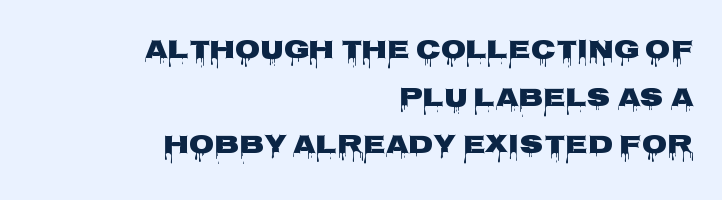
{"italic": "no", "underline": "no", "align": "right", "line_spacing_ratio": 1.83, "letter_spacing": "normal", "letter_spacing_em": 0.0, "glyph_px": 26}
